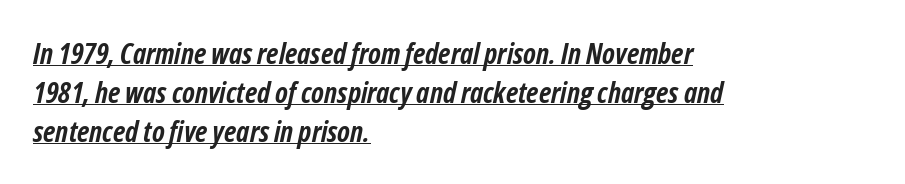
{"italic": "yes", "lean": "right", "slant_degrees": 12, "bold": "yes", "weight": "semibold", "width": "condensed", "stroke_contrast": "low", "x_height": "medium", "monospaced": "no", "underline": "yes", "align": "left", "line_spacing": "normal", "line_spacing_ratio": 1.34, "letter_spacing": "normal", "letter_spacing_em": 0.0, "glyph_px": 29}
